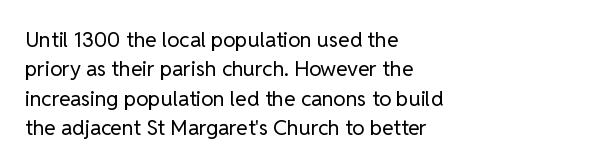
A clean baseline with only descenders dipping below it. If you drew a line through each stem, it would be perfectly vertical. Honestly, the row spacing looks completely unremarkable. Is this a heavy cut? Hardly; it is regular or lighter.
